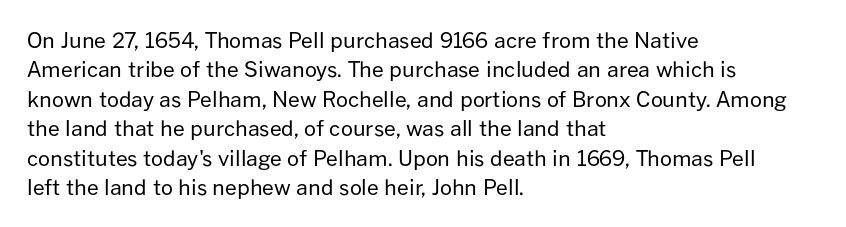
Q: Is the text bold? A: No.
Q: Is the text italic (slanted)? A: No, it is upright.
Q: Is the text underlined? A: No.
Q: How is the paragraph aligned? A: Left-aligned.
Q: Is the spacing between letters normal or unusually wide? A: Normal.
Q: Is the spacing between lines tight, normal or loose? A: Normal.
